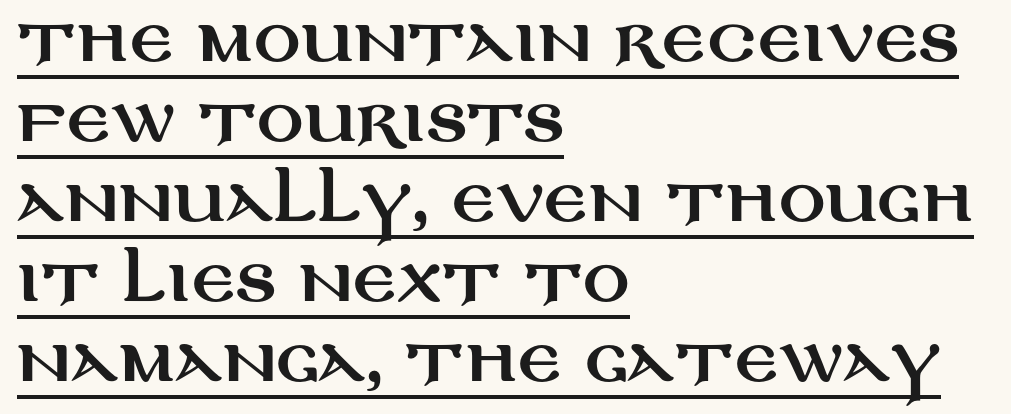
These lines sit exactly where default settings would place them. In CSS terms this would be text-align: left. Here the designer chose a conventional face with non-uniform glyph widths. Posture: vertical. Spacing between characters is what you'd get straight out of the box.
